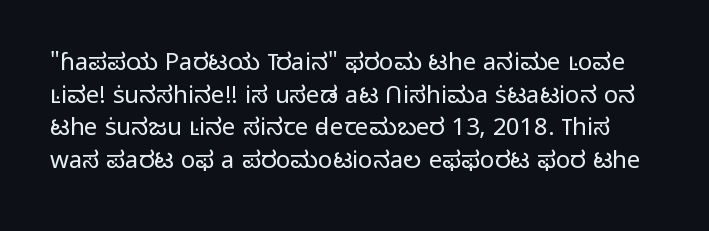
{"italic": "no", "bold": "no", "underline": "no", "line_spacing": "normal", "line_spacing_ratio": 1.36, "letter_spacing": "normal", "letter_spacing_em": 0.0, "glyph_px": 24}
